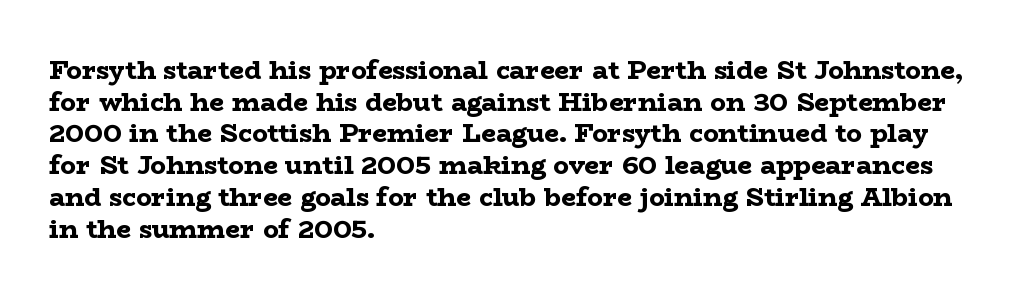
Q: Is the text bold? A: Yes.
Q: Is the text italic (slanted)? A: No, it is upright.
Q: Is the text underlined? A: No.
Q: How is the paragraph aligned? A: Left-aligned.
Q: Is the spacing between letters normal or unusually wide? A: Normal.
